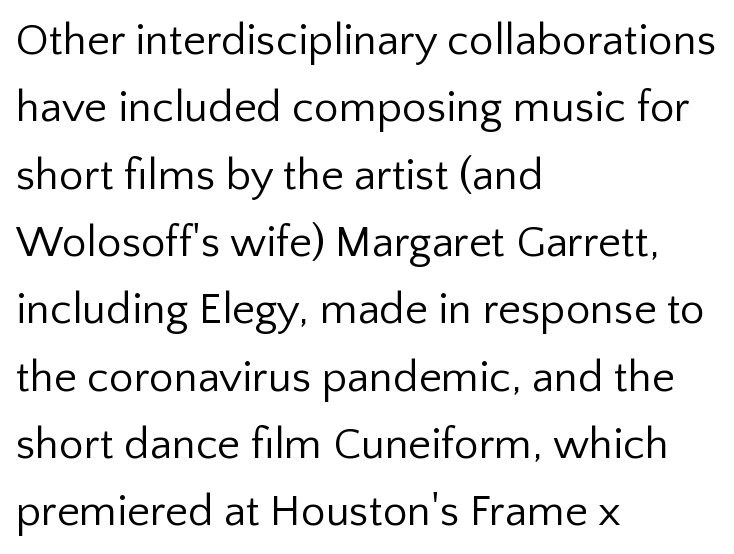
{"serif": "no", "italic": "no", "bold": "no", "weight": "regular", "width": "normal", "stroke_contrast": "low", "x_height": "medium", "monospaced": "no", "underline": "no", "align": "left", "line_spacing": "normal", "line_spacing_ratio": 1.53, "letter_spacing": "normal", "letter_spacing_em": 0.0, "glyph_px": 44}
